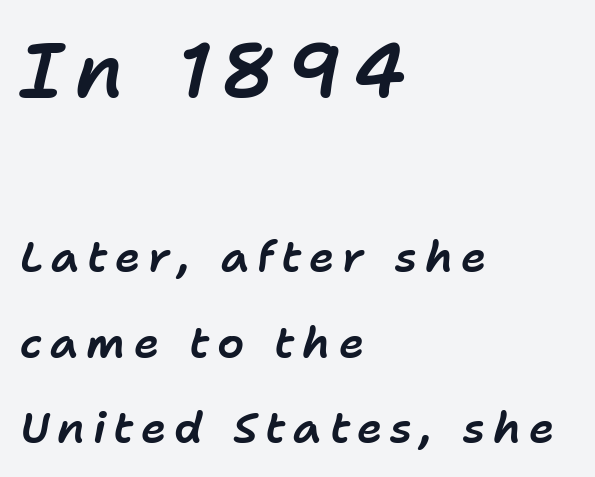
The image shows 75 px text type, italic (leaning right); set left-aligned, loose line spacing (1.98x), not underlined; the first (top) block is 1.74x larger; low stroke contrast and a medium x-height.
